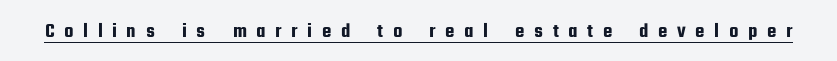
Do the letters lean? They stand straight. This sample carries an underscore along the baseline area. Display-style spreading of the glyphs; the letterfit is very open.
